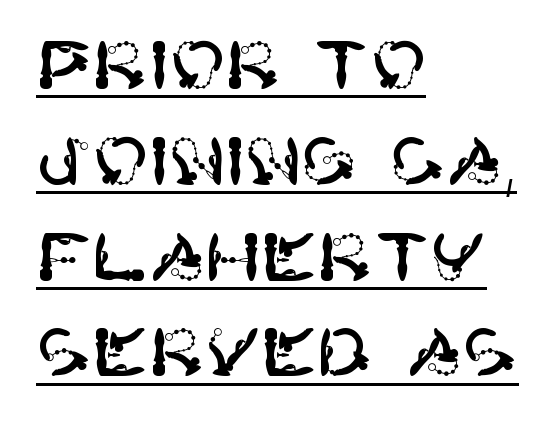
The image shows 67 px sans-serif type, upright; set left-aligned, normal line spacing (1.43x), normal letter spacing, underlined; high stroke contrast and a large x-height.
